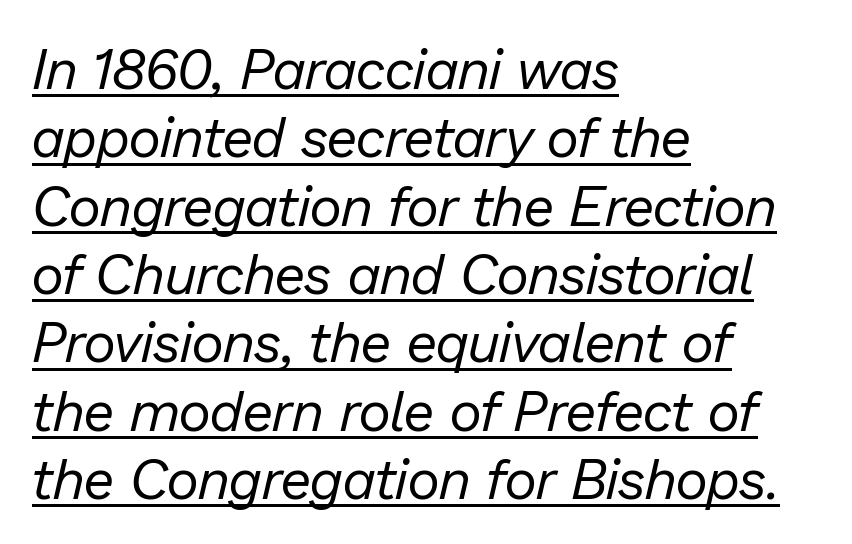
Q: Is the text bold? A: No.
Q: Is the text italic (slanted)? A: Yes, it leans right by about 13 degrees.
Q: Is the text underlined? A: Yes.
Q: How is the paragraph aligned? A: Left-aligned.
Q: Is the spacing between letters normal or unusually wide? A: Normal.
Q: Width (condensed, normal, or wide)? A: Normal.
Q: Stroke contrast? A: Low.
Q: x-height? A: Medium.
Q: Monospaced? A: No.
